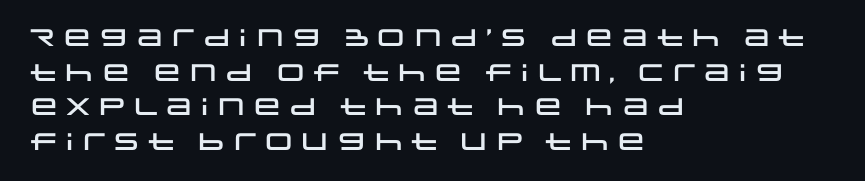
The image shows 24 px text type, upright; set left-aligned, normal line spacing (1.44x), normal letter spacing, not underlined.
